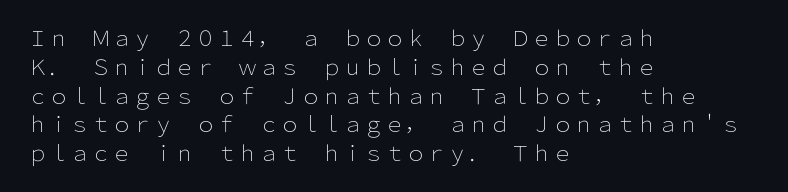
The image shows 21 px text type, upright; set left-aligned, normal line spacing (1.37x), normal letter spacing, not underlined.
